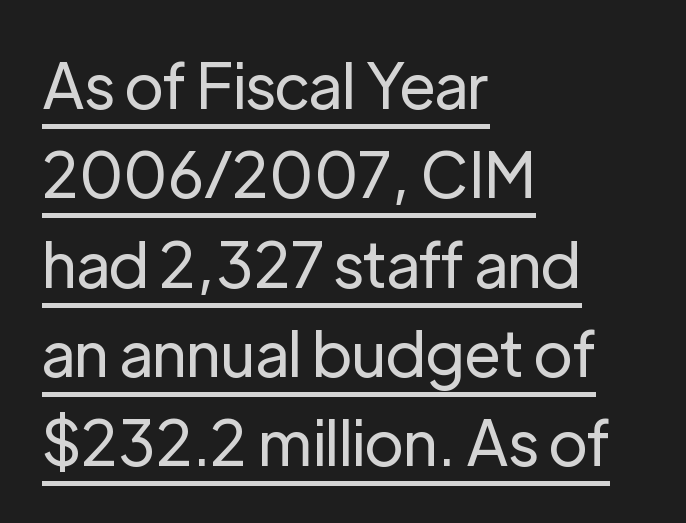
Q: Is the text bold? A: No.
Q: Is the text italic (slanted)? A: No, it is upright.
Q: Is the typeface a serif or a sans-serif typeface? A: Sans-serif.
Q: Is the text underlined? A: Yes.
Q: How is the paragraph aligned? A: Left-aligned.
Q: Is the spacing between letters normal or unusually wide? A: Normal.
Q: Is the spacing between lines tight, normal or loose? A: Normal.
Q: Width (condensed, normal, or wide)? A: Normal.
Q: Stroke contrast? A: Low.
Q: x-height? A: Medium.
Q: Monospaced? A: No.
